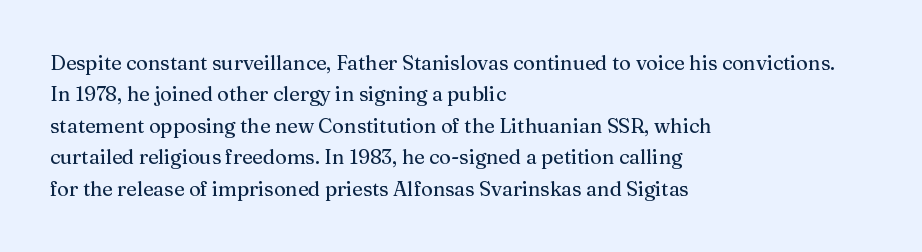
Q: Is the text italic (slanted)? A: No, it is upright.
Q: Is the text underlined? A: No.
Q: How is the paragraph aligned? A: Left-aligned.
Q: Is the spacing between letters normal or unusually wide? A: Normal.
Q: Is the spacing between lines tight, normal or loose? A: Normal.
